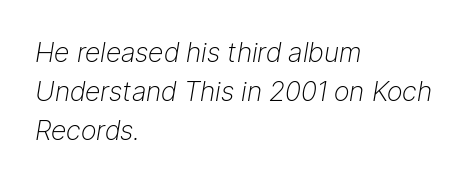
Q: Is the text bold? A: No.
Q: Is the text italic (slanted)? A: Yes, it leans right by about 9 degrees.
Q: Is the text underlined? A: No.
Q: How is the paragraph aligned? A: Left-aligned.
Q: Is the spacing between letters normal or unusually wide? A: Normal.
Q: Is the spacing between lines tight, normal or loose? A: Normal.
